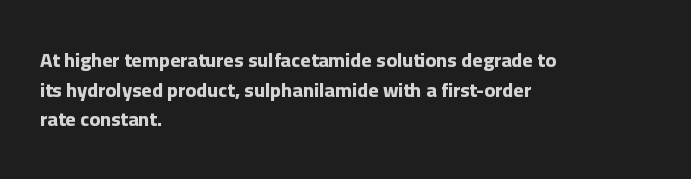
Q: Is the text bold? A: Yes.
Q: Is the text italic (slanted)? A: No, it is upright.
Q: Is the text underlined? A: No.
Q: How is the paragraph aligned? A: Left-aligned.
Q: Is the spacing between letters normal or unusually wide? A: Normal.
Q: Is the spacing between lines tight, normal or loose? A: Normal.
